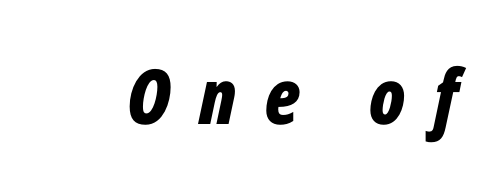
Is the type slanted? Yes — the strokes lean at a clear angle. Descender tails drop into unmarked territory. Looks like regular typesetting: each glyph gets only the width it needs. The passage shown has open, widely tracked lettering throughout.
